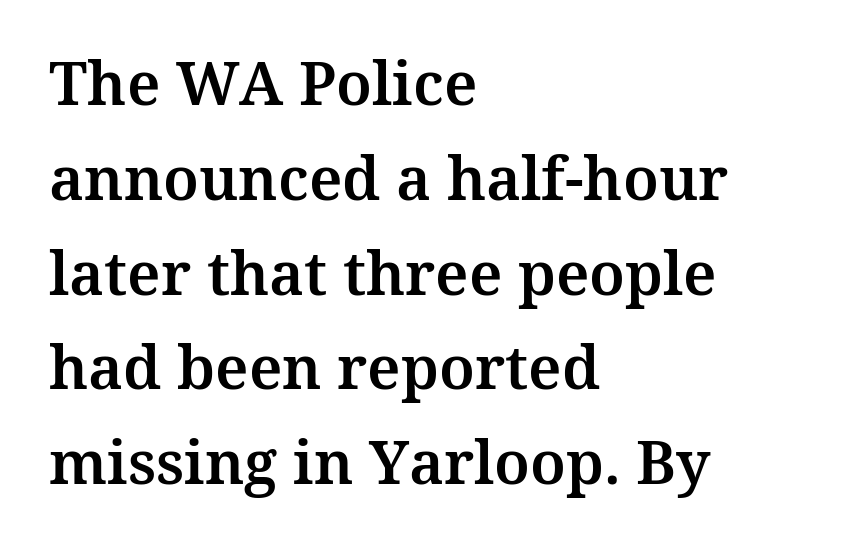
The image shows 60 px serif type, upright; set left-aligned, normal line spacing (1.58x), normal letter spacing, not underlined; medium stroke contrast and a medium x-height.
